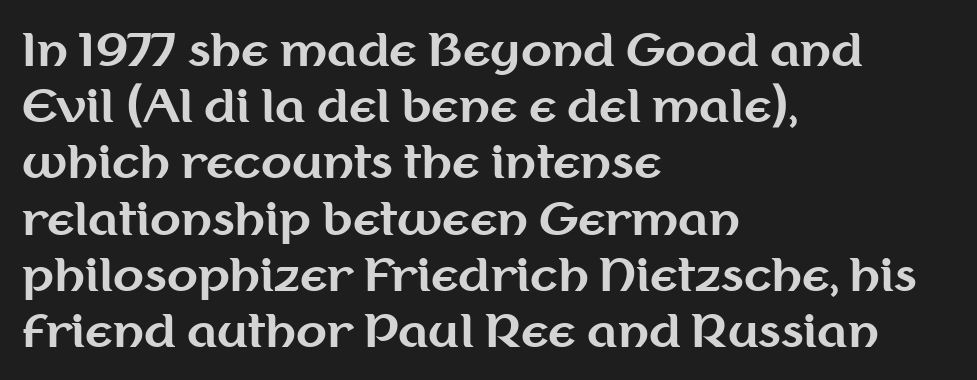
{"serif": "no", "italic": "no", "bold": "yes", "weight": "bold", "width": "normal", "stroke_contrast": "medium", "x_height": "medium", "monospaced": "no", "underline": "no", "align": "left", "line_spacing": "normal", "line_spacing_ratio": 1.25, "letter_spacing": "normal", "letter_spacing_em": 0.0, "glyph_px": 45}
